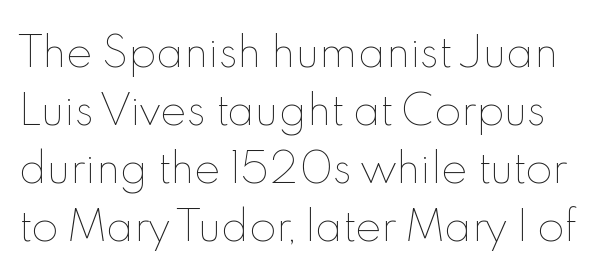
The image shows 40 px thin type, upright; set normal line spacing (1.45x), normal letter spacing, not underlined; a small x-height.
